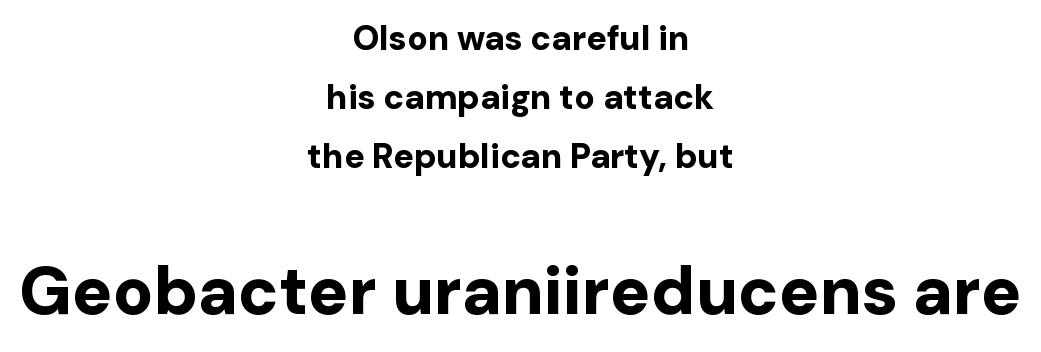
Italic? Not at all — the glyphs are vertical. Is this a fixed-width face? No — the glyphs have proportional, varying widths. Inter-character spacing is left at the font's built-in metrics. The face used here is a sans, in the tradition of grotesques and geometrics. As a designer I'd log this as weight 700, bold.
